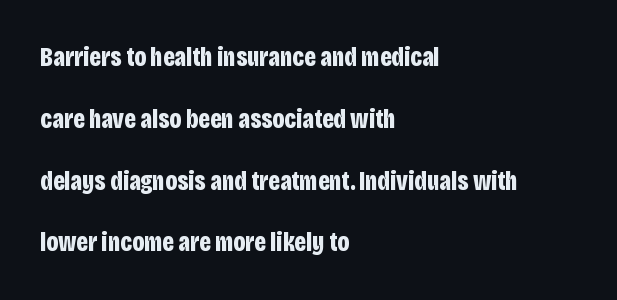
Q: Is the text bold? A: Yes.
Q: Is the text italic (slanted)? A: No, it is upright.
Q: Is the text underlined? A: No.
Q: How is the paragraph aligned? A: Left-aligned.
Q: Is the spacing between letters normal or unusually wide? A: Normal.
Q: Is the spacing between lines tight, normal or loose? A: Loose.
